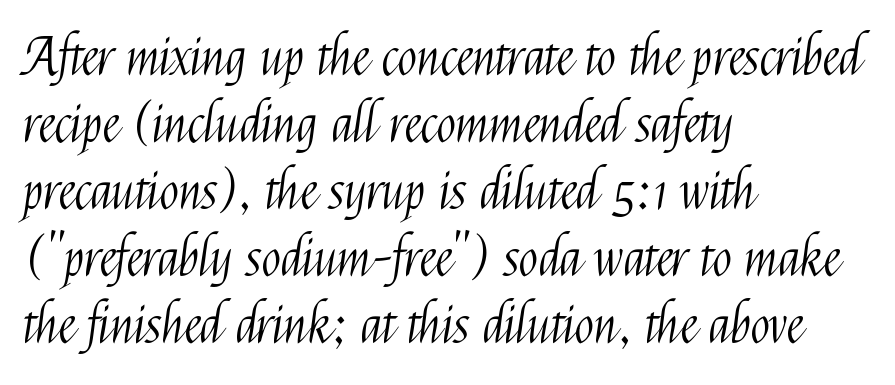
The image shows 52 px light, condensed sans-serif type; set left-aligned, normal line spacing (1.29x), normal letter spacing, not underlined; medium stroke contrast and a medium x-height.
